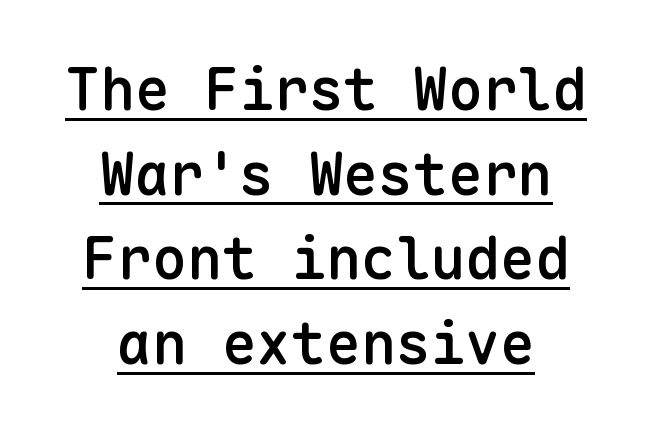
The image shows 58 px semibold sans-serif type, upright, monospaced; set centered, normal line spacing (1.46x), normal letter spacing, underlined; low stroke contrast and a medium x-height.
